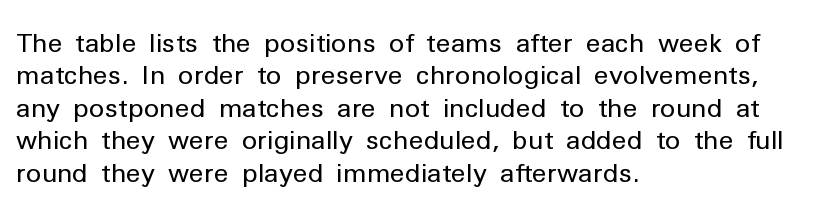
Line spacing here is normal. Nobody touched the tracking dial on this one. Quick note: underline off. Designer's note — italics off, roman on. The lines are quadded left.
